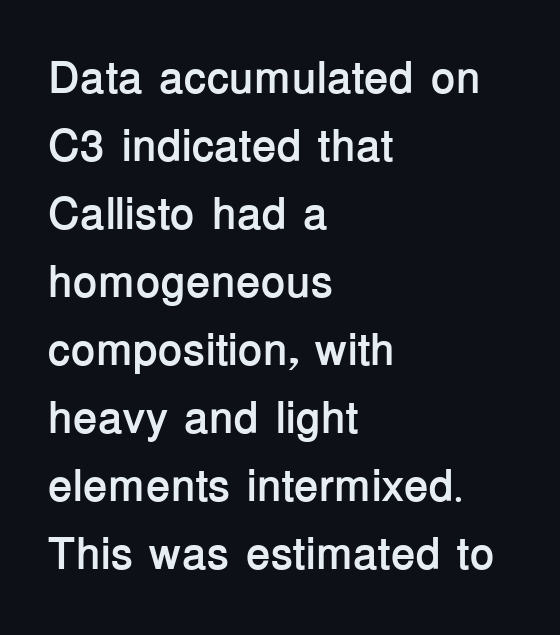
Vertical strokes here are truly vertical. Emphasis by weight is at full strength: bold. The paragraph shown leans on its left margin. These lines are rendered in a variable-pitch font. This is sans-serif lettering, the kind often seen on screens and signage. Each row of text sits above clean, open space.
